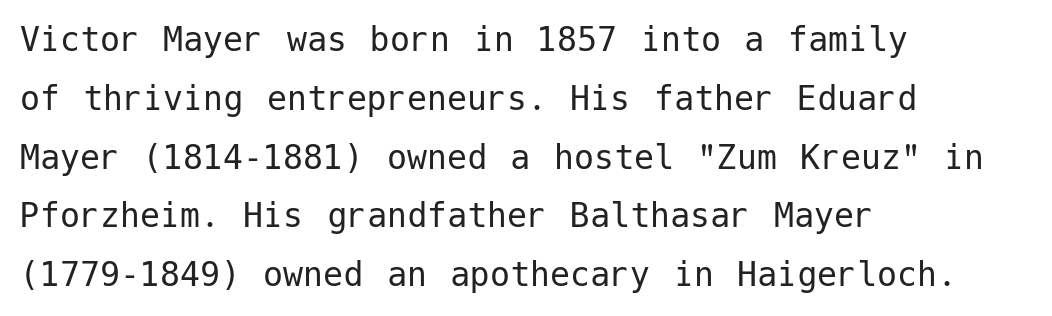
The image shows 40 px regular-weight sans-serif type, upright; set left-aligned, normal line spacing (1.47x), normal letter spacing, not underlined; low stroke contrast and a medium x-height.
